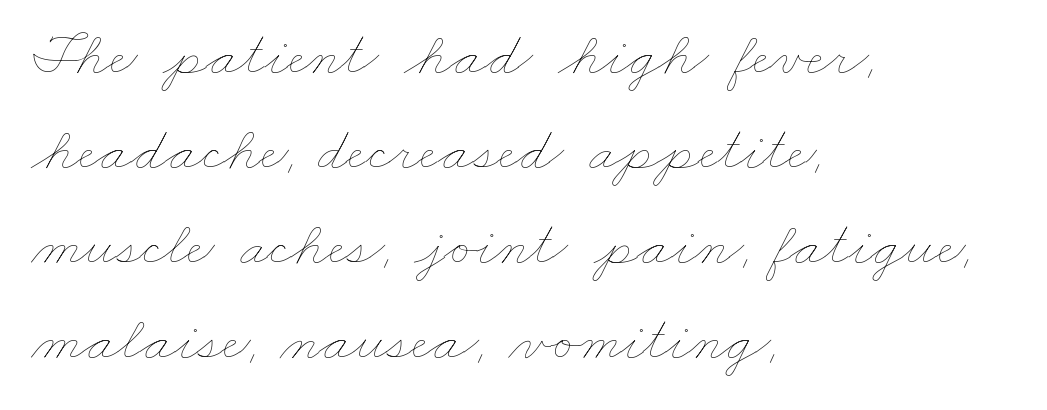
{"bold": "no", "weight": "thin", "width": "wide", "stroke_contrast": "low", "x_height": "small", "monospaced": "no", "underline": "no", "align": "left", "line_spacing": "normal", "line_spacing_ratio": 1.53, "letter_spacing": "normal", "letter_spacing_em": 0.0, "glyph_px": 62}
